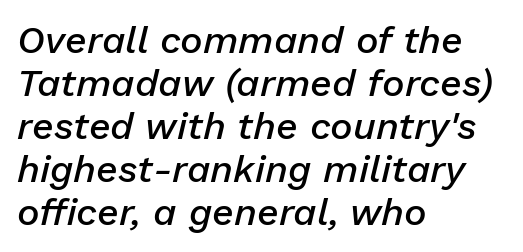
Q: Is the text bold? A: Semi-bold.
Q: Is the text italic (slanted)? A: Yes, it leans right by about 13 degrees.
Q: Is the text underlined? A: No.
Q: How is the paragraph aligned? A: Left-aligned.
Q: Is the spacing between letters normal or unusually wide? A: Normal.
Q: Is the spacing between lines tight, normal or loose? A: Tight.
Q: Width (condensed, normal, or wide)? A: Normal.
Q: Stroke contrast? A: Low.
Q: x-height? A: Medium.
Q: Monospaced? A: No.
